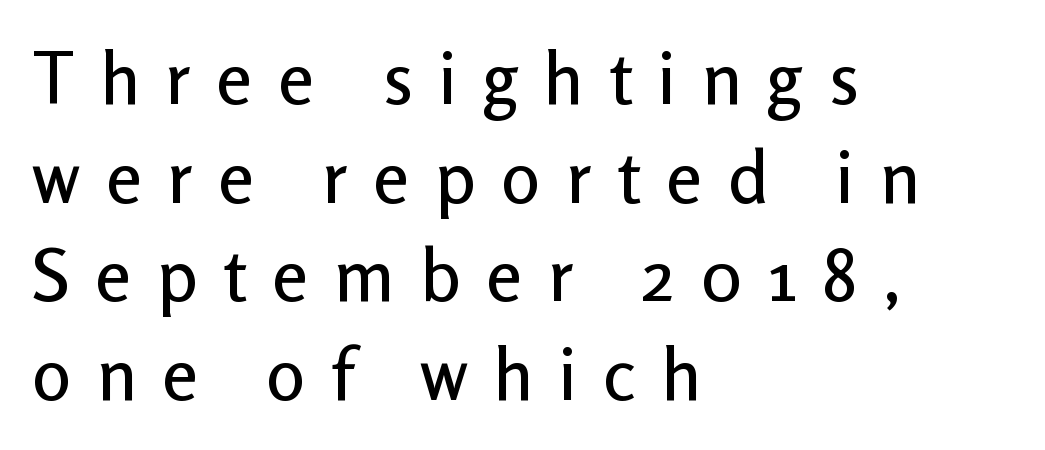
The image shows 73 px sans-serif type, upright; set left-aligned, normal line spacing (1.35x), unusually wide letter spacing (+0.35 em), not underlined; low stroke contrast and a medium x-height.
